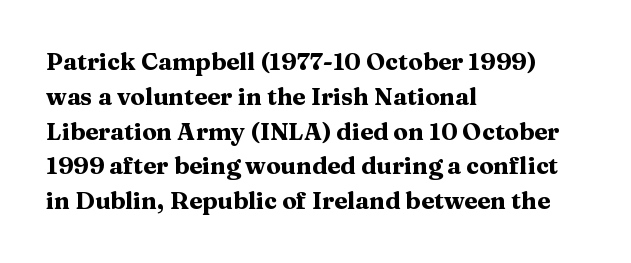
Q: Is the text bold? A: Yes.
Q: Is the text italic (slanted)? A: No, it is upright.
Q: Is the text underlined? A: No.
Q: How is the paragraph aligned? A: Left-aligned.
Q: Is the spacing between letters normal or unusually wide? A: Normal.
Q: Is the spacing between lines tight, normal or loose? A: Normal.
